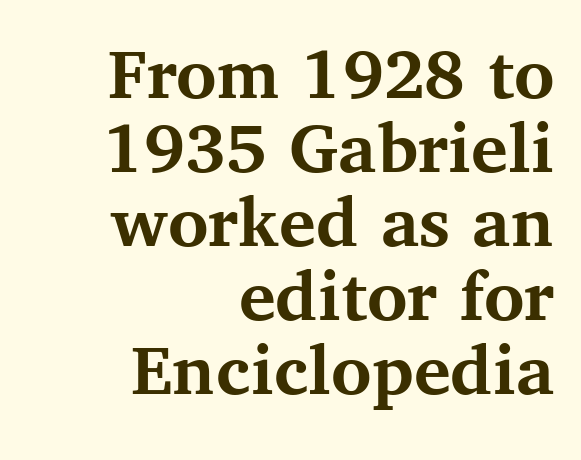
{"serif": "yes", "italic": "no", "bold": "yes", "weight": "semibold", "width": "normal", "stroke_contrast": "medium", "x_height": "medium", "monospaced": "no", "underline": "no", "align": "right", "line_spacing": "tight", "line_spacing_ratio": 0.96, "letter_spacing": "normal", "letter_spacing_em": 0.0, "glyph_px": 77}
